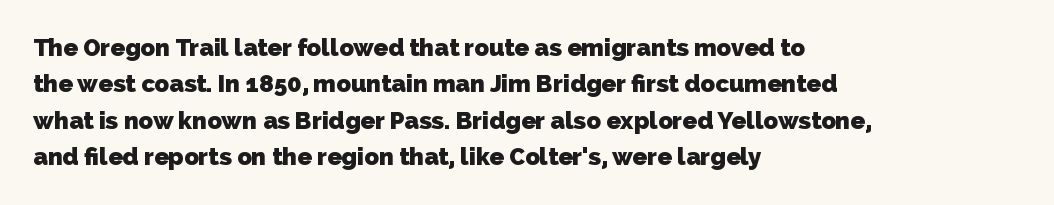
Q: Is the text bold? A: Yes.
Q: Is the text underlined? A: No.
Q: How is the paragraph aligned? A: Left-aligned.
Q: Is the spacing between letters normal or unusually wide? A: Normal.
Q: Is the spacing between lines tight, normal or loose? A: Normal.
